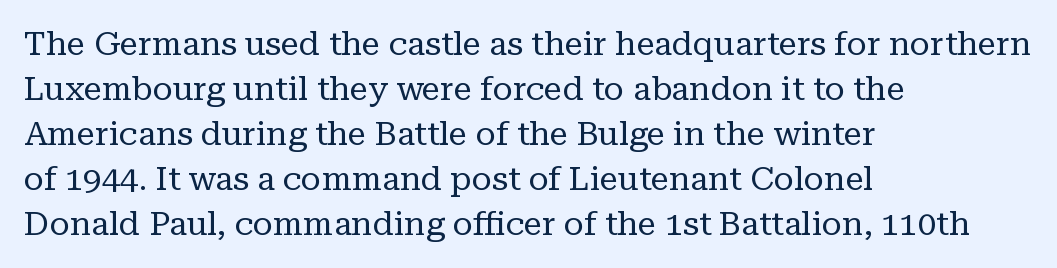
{"serif": "yes", "italic": "no", "bold": "no", "weight": "regular", "width": "normal", "stroke_contrast": "low", "x_height": "medium", "monospaced": "no", "underline": "no", "align": "left", "line_spacing": "normal", "line_spacing_ratio": 1.36, "letter_spacing": "normal", "letter_spacing_em": 0.0, "glyph_px": 33}
